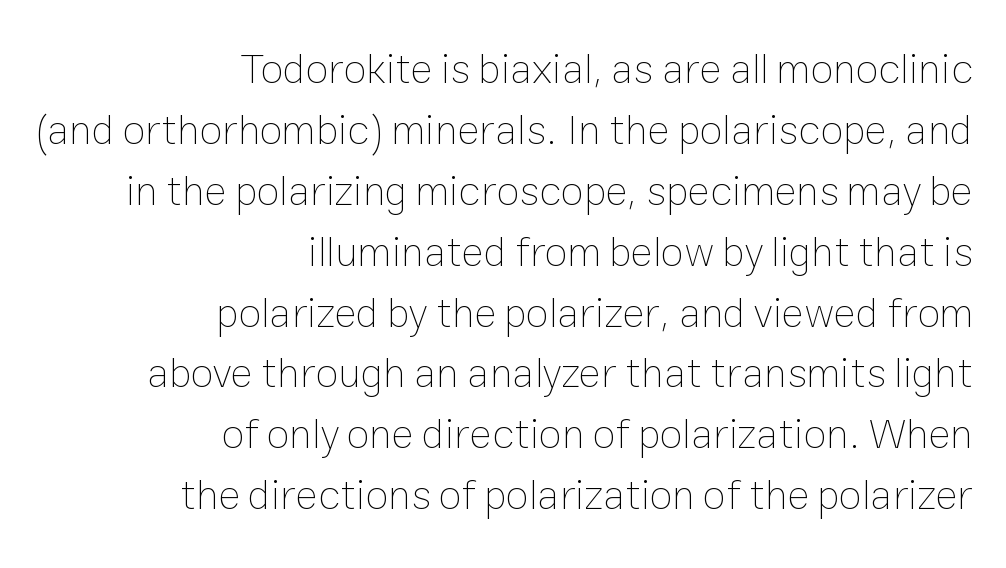
Q: Is the text bold? A: No.
Q: Is the text italic (slanted)? A: No, it is upright.
Q: Is the text underlined? A: No.
Q: How is the paragraph aligned? A: Right-aligned.
Q: Is the spacing between letters normal or unusually wide? A: Normal.
Q: Is the spacing between lines tight, normal or loose? A: Normal.
Q: Width (condensed, normal, or wide)? A: Normal.
Q: Stroke contrast? A: Low.
Q: x-height? A: Medium.
Q: Monospaced? A: No.
